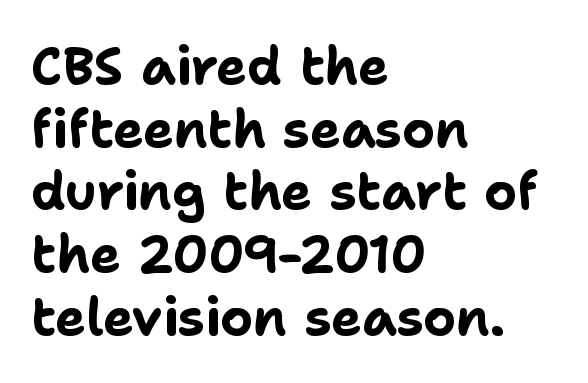
The image shows 51 px bold sans-serif type, upright; set left-aligned, line spacing 1.23x, normal letter spacing, not underlined; low stroke contrast and a medium x-height.
